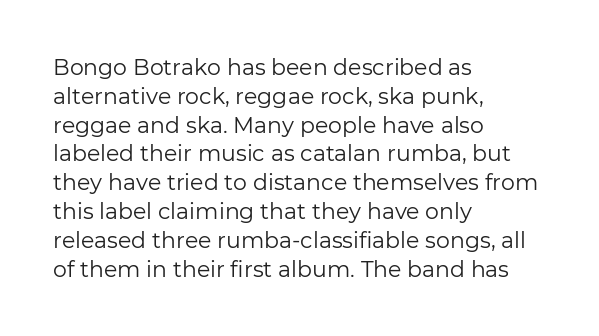
Q: Is the text bold? A: No.
Q: Is the text italic (slanted)? A: No, it is upright.
Q: Is the text underlined? A: No.
Q: How is the paragraph aligned? A: Left-aligned.
Q: Is the spacing between letters normal or unusually wide? A: Normal.
Q: Is the spacing between lines tight, normal or loose? A: Normal.
